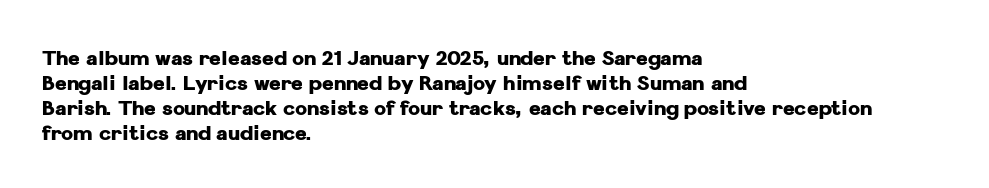
Q: Is the text bold? A: Yes.
Q: Is the text italic (slanted)? A: No, it is upright.
Q: Is the text underlined? A: No.
Q: How is the paragraph aligned? A: Left-aligned.
Q: Is the spacing between letters normal or unusually wide? A: Normal.
Q: Is the spacing between lines tight, normal or loose? A: Normal.
